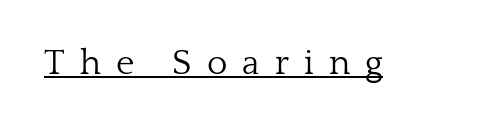
{"serif": "yes", "italic": "no", "bold": "no", "weight": "light", "width": "normal", "stroke_contrast": "low", "x_height": "medium", "monospaced": "no", "underline": "yes", "letter_spacing": "wide", "letter_spacing_em": 0.43, "glyph_px": 35}
